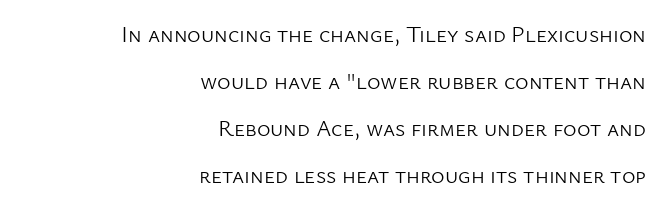
The axis of the letterforms is exactly vertical. Horizontal alignment here is rightward, an uncommon choice for prose. Tracking value appears to be zero — textbook default spacing. The weight would be labelled regular, book, light, or lighter still. A typesetter would call this leading open, well beyond the default.
